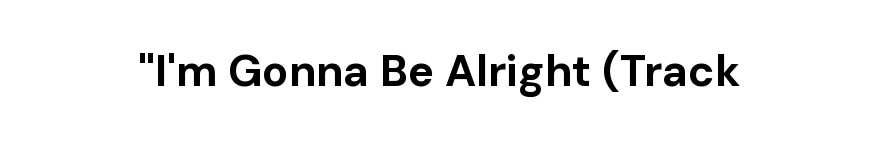
{"serif": "no", "italic": "no", "bold": "yes", "weight": "bold", "width": "normal", "stroke_contrast": "low", "x_height": "medium", "monospaced": "no", "underline": "no", "letter_spacing": "normal", "letter_spacing_em": 0.0, "glyph_px": 44}
